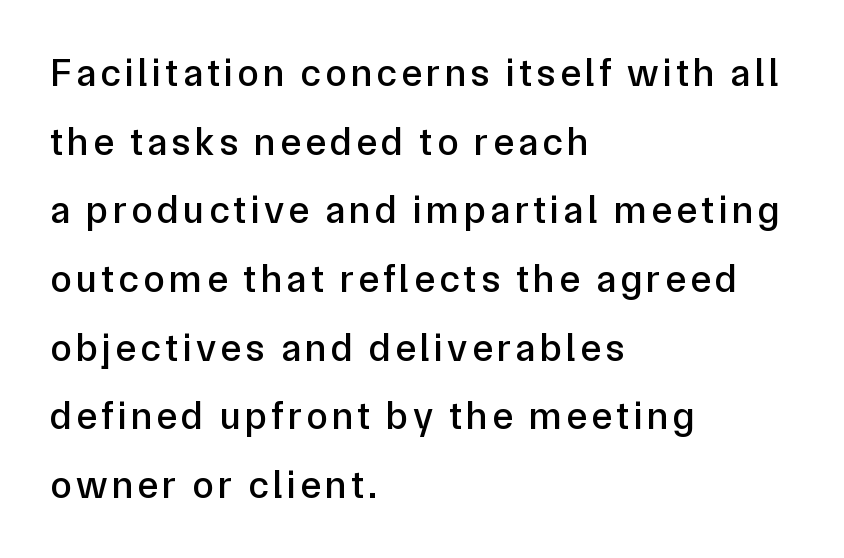
{"serif": "no", "italic": "no", "width": "normal", "stroke_contrast": "low", "x_height": "medium", "monospaced": "no", "underline": "no", "align": "left", "line_spacing_ratio": 1.76, "glyph_px": 39}
